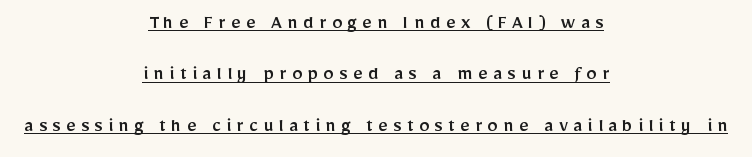
The image shows 21 px text type, upright; set centered, loose line spacing (2.45x), unusually wide letter spacing (+0.25 em), underlined.
